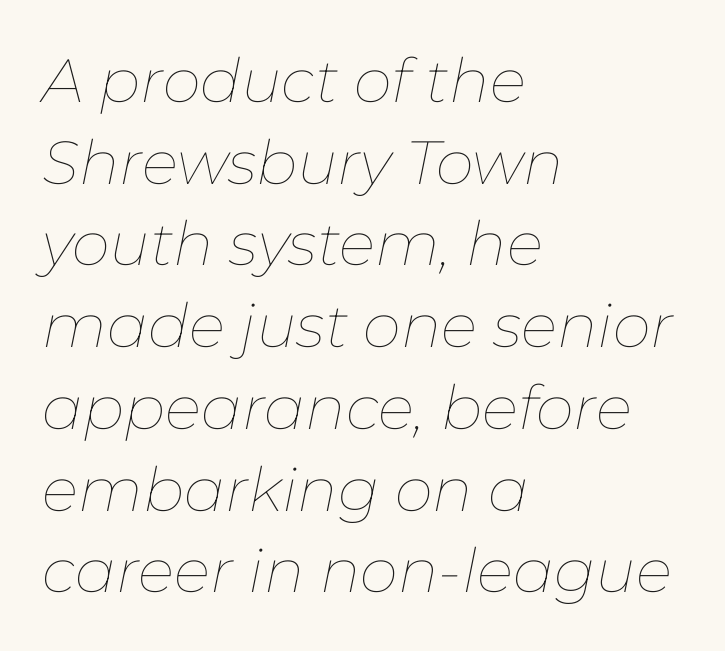
Left-aligned paragraph, ragged on the right. The passage shown has conventional tracking throughout. Honestly, the row spacing looks completely unremarkable. These lines were composed using italics. Clear beneath every line of the passage. No heavy texture on the line: the type isn't bold.
